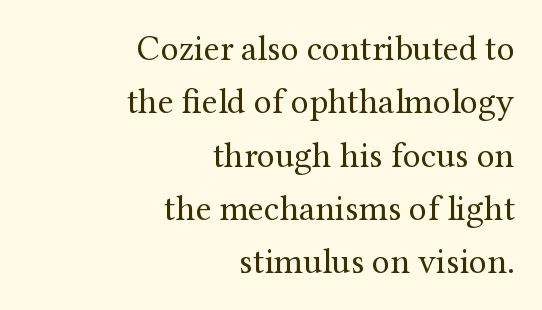
Q: Is the text bold? A: No.
Q: Is the text italic (slanted)? A: No, it is upright.
Q: Is the typeface a serif or a sans-serif typeface? A: Serif.
Q: Is the text underlined? A: No.
Q: How is the paragraph aligned? A: Right-aligned.
Q: Is the spacing between letters normal or unusually wide? A: Normal.
Q: Is the spacing between lines tight, normal or loose? A: Normal.
Q: Width (condensed, normal, or wide)? A: Normal.
Q: Stroke contrast? A: Medium.
Q: x-height? A: Medium.
Q: Monospaced? A: No.
